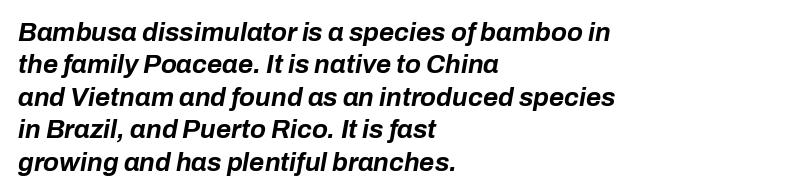
The image shows 26 px bold type, italic (leaning right); set left-aligned, normal line spacing (1.25x), normal letter spacing, not underlined.
